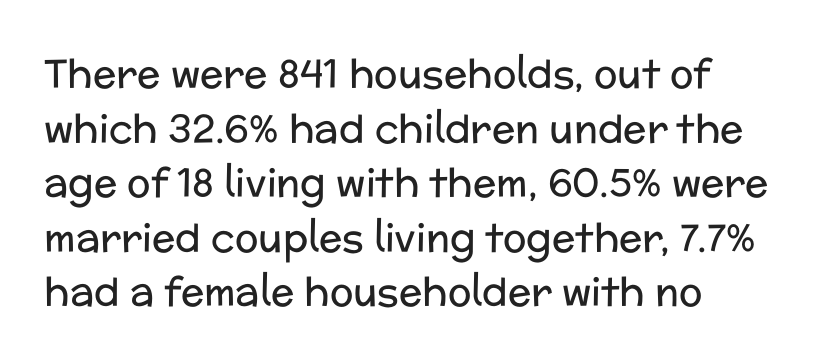
The image shows 39 px regular-weight sans-serif type, upright; set normal line spacing (1.4x), normal letter spacing, not underlined; low stroke contrast and a medium x-height.
